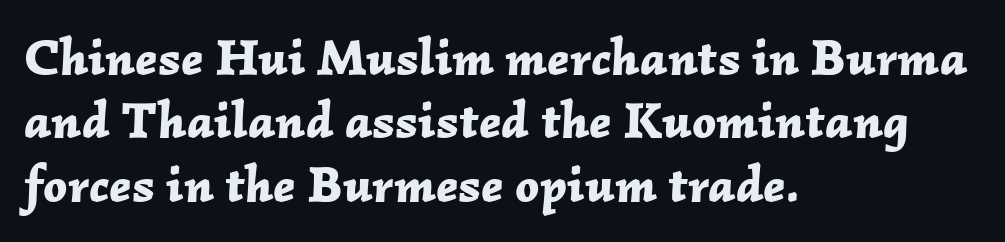
The image shows 52 px bold type, italic (leaning right); set left-aligned, line spacing 1.22x, normal letter spacing, not underlined; low stroke contrast and a medium x-height.
